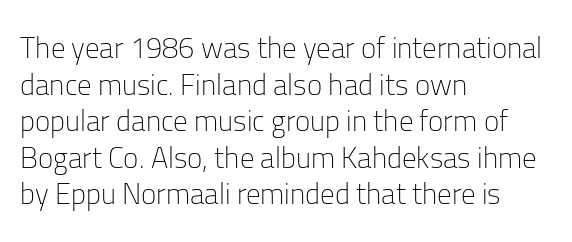
The image shows 29 px light sans-serif type, upright; set left-aligned, normal line spacing (1.26x), normal letter spacing, not underlined; low stroke contrast and a medium x-height.
